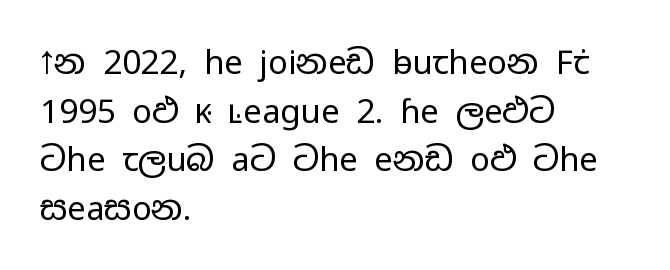
Q: Is the text bold? A: No.
Q: Is the text italic (slanted)? A: No, it is upright.
Q: Is the typeface a serif or a sans-serif typeface? A: Sans-serif.
Q: Is the text underlined? A: No.
Q: How is the paragraph aligned? A: Left-aligned.
Q: Is the spacing between letters normal or unusually wide? A: Normal.
Q: Is the spacing between lines tight, normal or loose? A: Normal.
Q: Width (condensed, normal, or wide)? A: Wide.
Q: Stroke contrast? A: Low.
Q: x-height? A: Medium.
Q: Monospaced? A: No.
